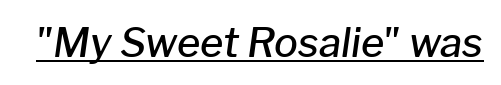
These lines were composed using italics. The characters look somewhat weighty, a semibold short of true bold. Spacing verdict: proportional, widths tailored to each character. Underlined type.
